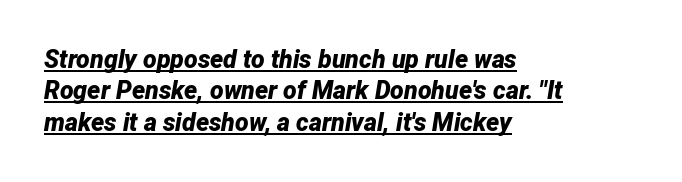
Plenty of ink on the page — the face is bold. Rows of type keep a routine distance in the vertical direction. The sample's only ornament is a line tracing under the words. This rendering uses left alignment, leaving the right contour irregular.
